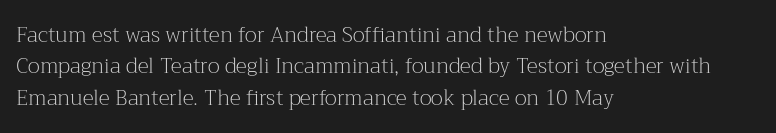
Each row of text sits above clean, open space. Italic? Not at all — the glyphs are vertical. Typeset ragged right — the left edge is the straight one. Each word holds together tightly as a unit, with standard inter-letter gaps. Interline gaps are of average width in this sample.
